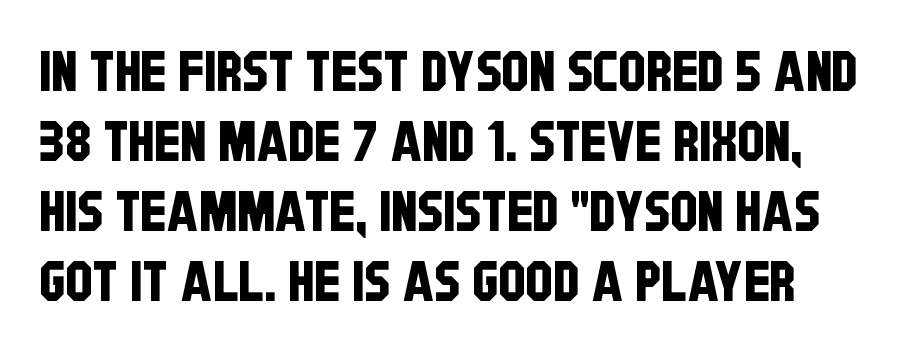
The image shows 55 px condensed sans-serif type; set normal line spacing (1.27x), normal letter spacing, not underlined; low stroke contrast and a large x-height.
